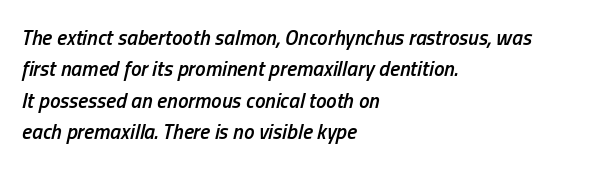
The image shows 21 px text type, italic (leaning right); set left-aligned, normal line spacing (1.5x), normal letter spacing, not underlined.
